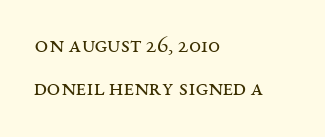
Compared with a typical body face, this is equally light or lighter still. Clear beneath every line of the passage. Each line starts at the same left margin while the right side varies. Characters follow at the spacing the type designer built in. The axis of the letterforms is exactly vertical.
